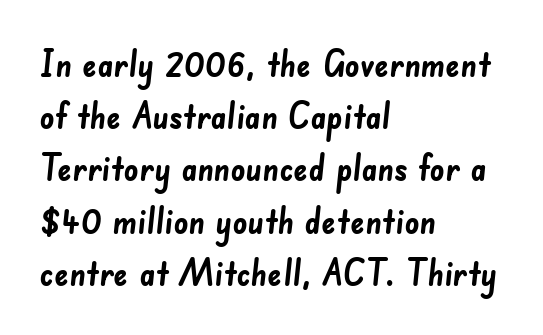
Q: Is the text bold? A: Yes.
Q: Is the typeface a serif or a sans-serif typeface? A: Sans-serif.
Q: Is the text underlined? A: No.
Q: How is the paragraph aligned? A: Left-aligned.
Q: Is the spacing between letters normal or unusually wide? A: Normal.
Q: Is the spacing between lines tight, normal or loose? A: Normal.
Q: Width (condensed, normal, or wide)? A: Normal.
Q: Stroke contrast? A: Low.
Q: x-height? A: Small.
Q: Monospaced? A: No.
